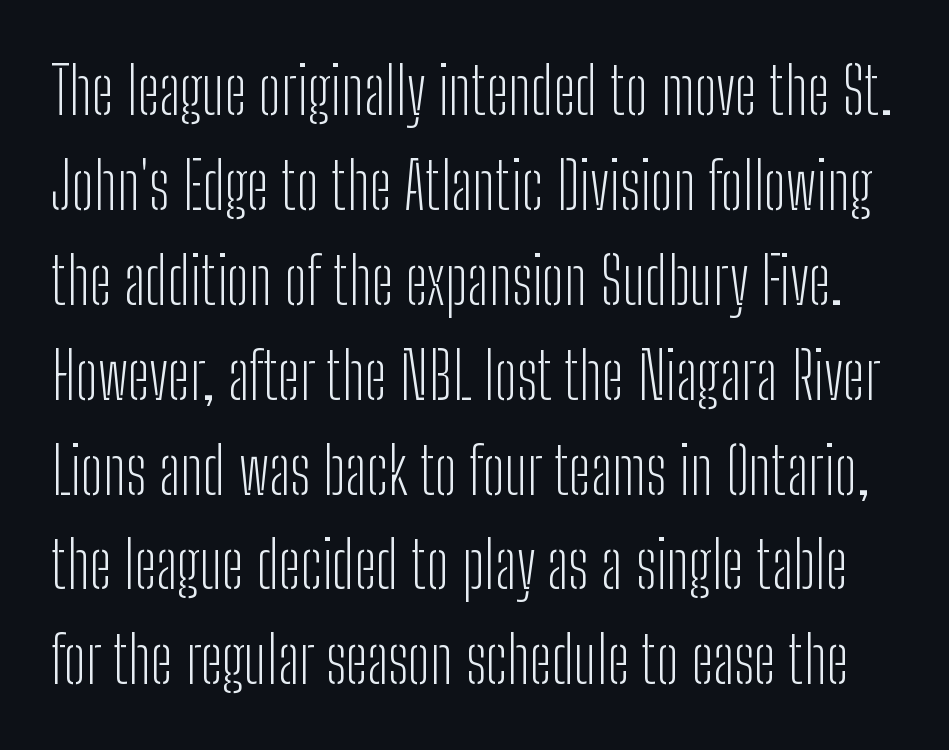
The image shows 65 px light, condensed sans-serif type, upright; set normal line spacing (1.46x), normal letter spacing, not underlined; low stroke contrast and a medium x-height.
